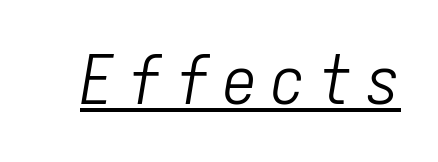
Q: Is the text bold? A: No.
Q: Is the text italic (slanted)? A: Yes, it leans right by about 9 degrees.
Q: Is the text underlined? A: Yes.
Q: Is the spacing between letters normal or unusually wide? A: Unusually wide.
Q: Width (condensed, normal, or wide)? A: Condensed.
Q: Stroke contrast? A: Low.
Q: x-height? A: Medium.
Q: Monospaced? A: Yes.
